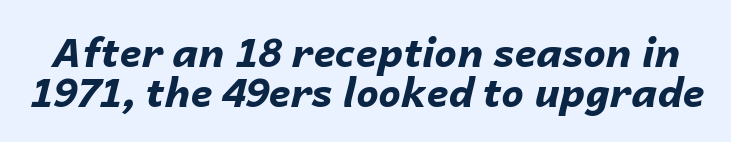
A full-strength bold gives these letters their thick strokes. Line spacing here is tight. Nobody drew a line under any word here. Is this a fixed-width face? No — the glyphs have proportional, varying widths.
